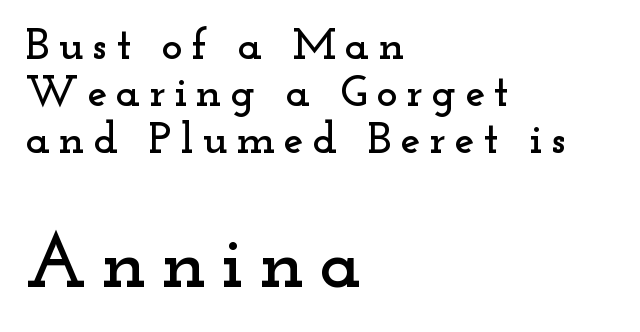
The image shows 78 px wide serif type, upright; set left-aligned, tight line spacing (1.04x), not underlined; the second (bottom) block is 1.73x larger; low stroke contrast and a small x-height.
